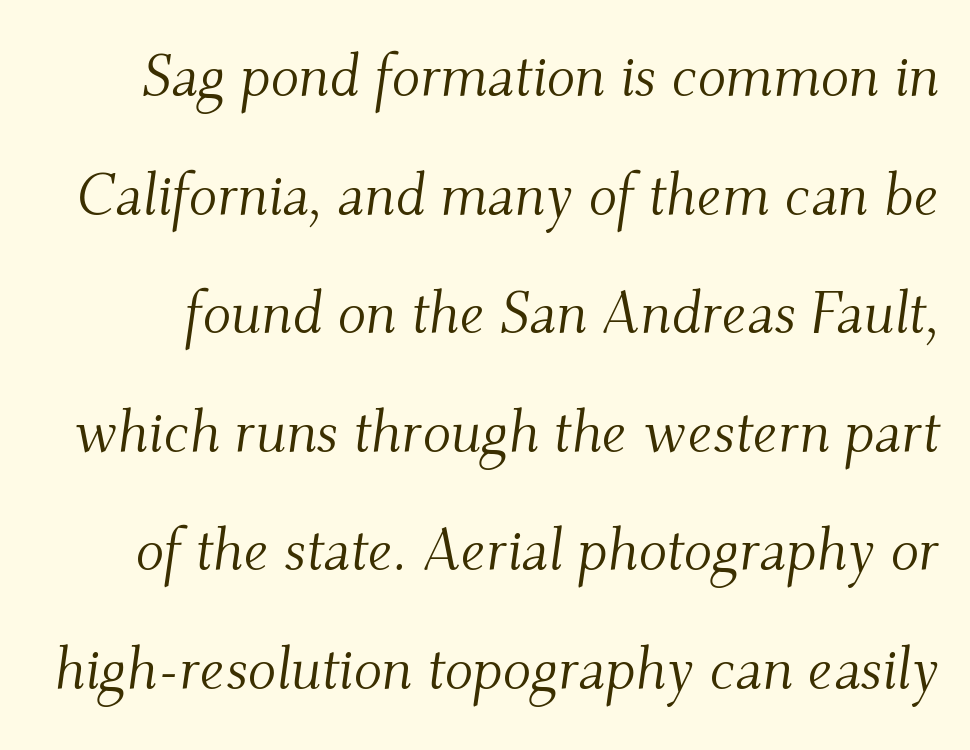
Q: Is the text bold? A: No.
Q: Is the text italic (slanted)? A: Yes, it leans right by about 9 degrees.
Q: Is the typeface a serif or a sans-serif typeface? A: Serif.
Q: Is the text underlined? A: No.
Q: Is the spacing between letters normal or unusually wide? A: Normal.
Q: Is the spacing between lines tight, normal or loose? A: Loose.
Q: Width (condensed, normal, or wide)? A: Normal.
Q: Stroke contrast? A: Medium.
Q: x-height? A: Small.
Q: Monospaced? A: No.
